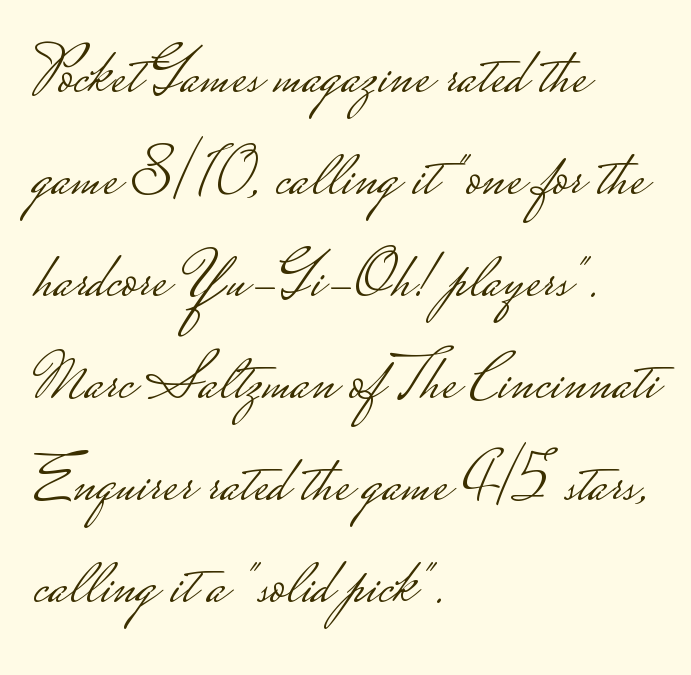
{"serif": "no", "bold": "no", "weight": "light", "width": "wide", "stroke_contrast": "low", "monospaced": "no", "underline": "no", "align": "left", "line_spacing": "normal", "line_spacing_ratio": 1.57, "letter_spacing": "normal", "letter_spacing_em": 0.0, "glyph_px": 65}
